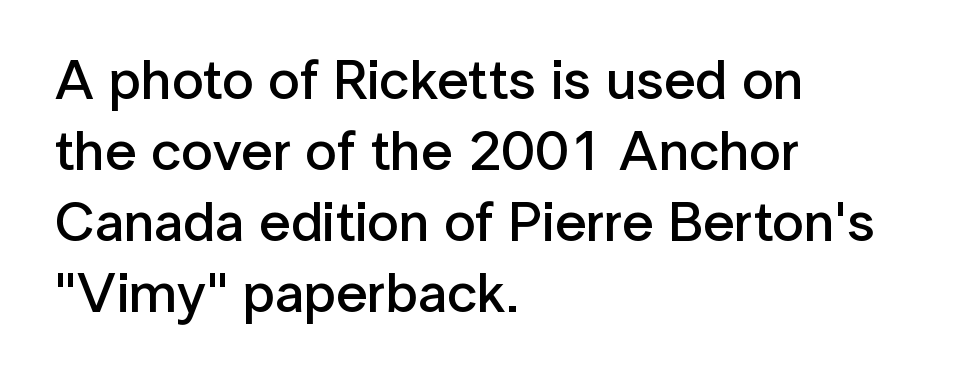
The rows are spaced the way most documents space them. Default kerning and tracking; the words read as compact shapes. The rag falls on the right side of this text block. The face used here is a semibold: visibly heavier than regular, lighter than bold. This sample uses an upright cut, with every glyph sitting square on the baseline. This sample has the flowing, uneven cadence of proportional lettering.
